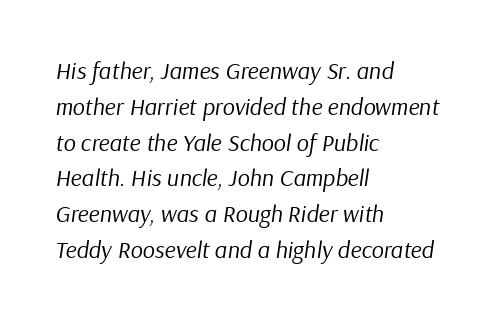
The rendering applies a slant to the glyphs. Notice how the passage keeps a crisp vertical edge on the left only. There is no visible air inserted between adjacent glyphs. The strip under each line holds only bare page. Weight class: somewhere from thin through regular. Vertical spacing — default.
